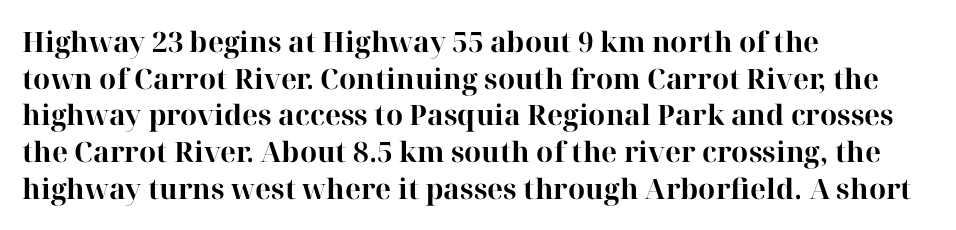
How heavy is the stroke? Heavy — this is a bold. Note: serifs present on the glyphs. The specimen reads as upright at a glance. Default kerning and tracking; the words read as compact shapes. Words float on clear page, feet unadorned.
